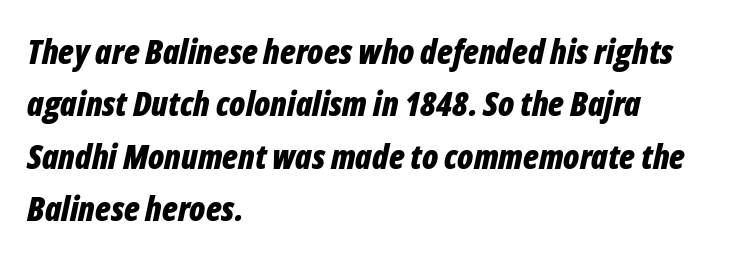
The image shows 34 px bold, condensed type, italic (leaning right); set left-aligned, normal line spacing (1.54x), normal letter spacing, not underlined; low stroke contrast and a medium x-height.
